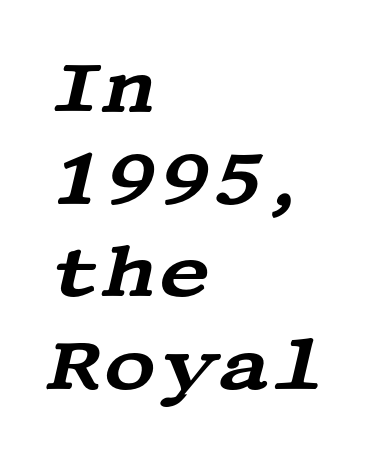
{"serif": "yes", "italic": "yes", "lean": "right", "slant_degrees": 13, "width": "wide", "stroke_contrast": "medium", "x_height": "large", "underline": "no", "align": "left", "line_spacing": "normal", "line_spacing_ratio": 1.27, "letter_spacing": "normal", "letter_spacing_em": 0.0, "glyph_px": 73}
